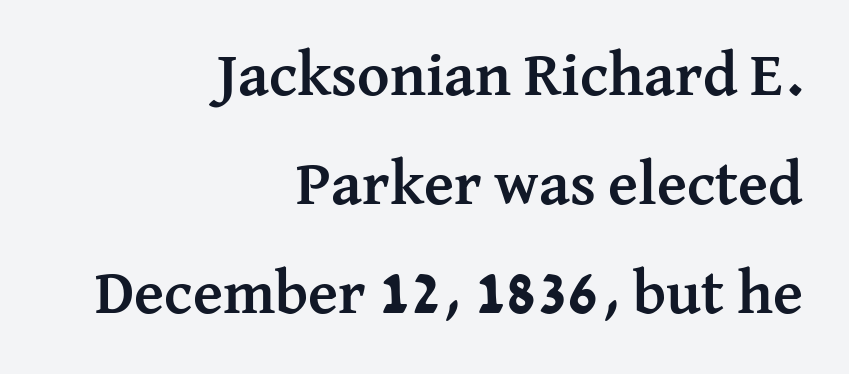
{"serif": "yes", "italic": "no", "bold": "yes", "weight": "semibold", "width": "normal", "stroke_contrast": "medium", "x_height": "medium", "monospaced": "no", "underline": "no", "align": "right", "line_spacing_ratio": 1.76, "letter_spacing": "normal", "letter_spacing_em": 0.0, "glyph_px": 62}
